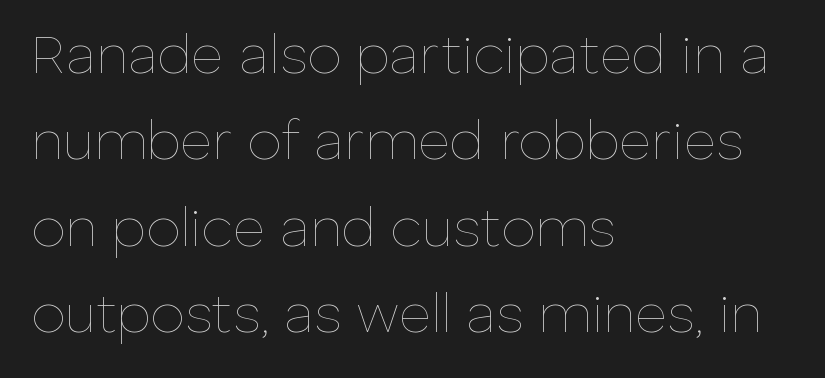
{"italic": "no", "bold": "no", "weight": "thin", "width": "normal", "stroke_contrast": "low", "x_height": "medium", "monospaced": "no", "underline": "no", "align": "left", "line_spacing": "normal", "line_spacing_ratio": 1.57, "letter_spacing": "normal", "letter_spacing_em": 0.0, "glyph_px": 55}
